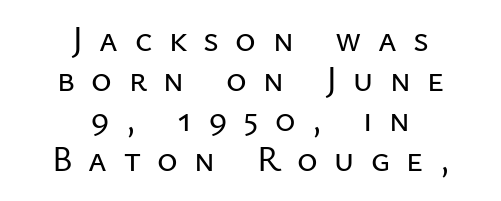
The image shows 35 px sans-serif type, upright; set centered, tight line spacing (1.14x), unusually wide letter spacing (+0.47 em), not underlined; low stroke contrast and a medium x-height.
